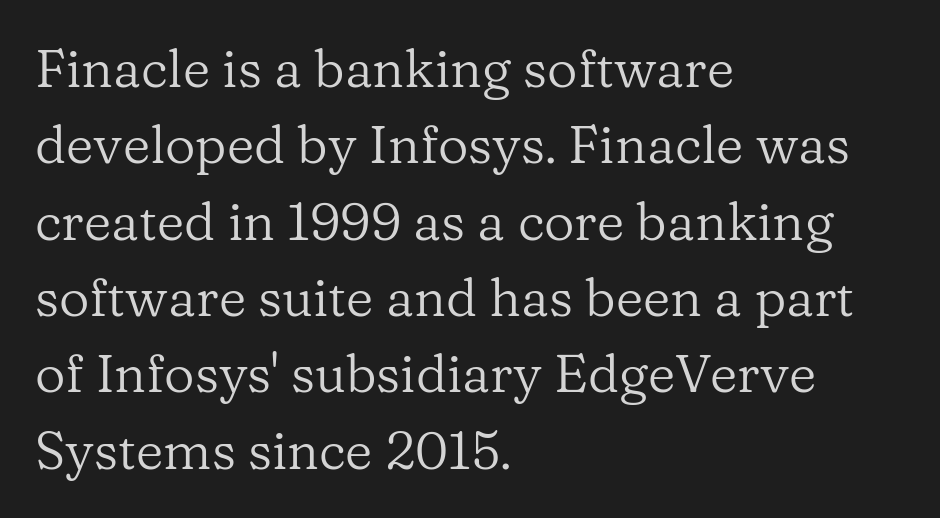
{"serif": "yes", "italic": "no", "bold": "no", "weight": "regular", "width": "normal", "stroke_contrast": "low", "x_height": "medium", "monospaced": "no", "underline": "no", "align": "left", "line_spacing": "normal", "line_spacing_ratio": 1.44, "letter_spacing": "normal", "letter_spacing_em": 0.0, "glyph_px": 53}
